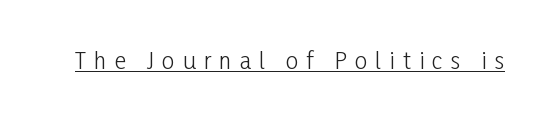
{"italic": "no", "bold": "no", "underline": "yes", "letter_spacing": "wide", "letter_spacing_em": 0.34, "glyph_px": 23}
